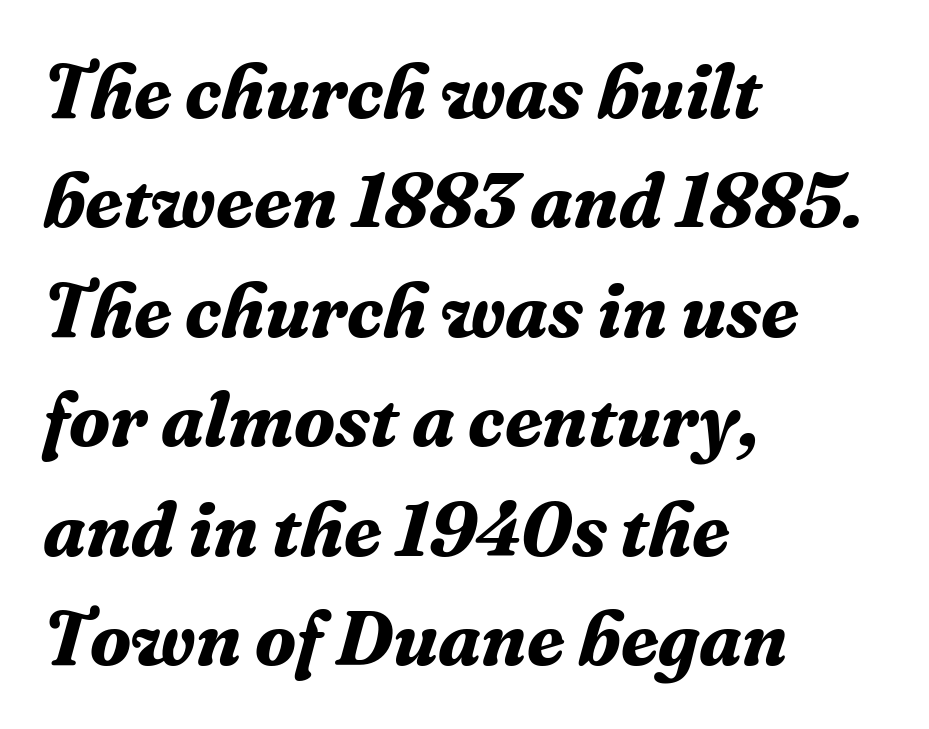
Glyph-to-glyph distance matches everyday printed text. The typesetting leans heavy: a genuine bold. Spacing verdict: proportional, widths tailored to each character. This is serif lettering, the kind often seen in printed books. Typeset ragged right — the left edge is the straight one.
